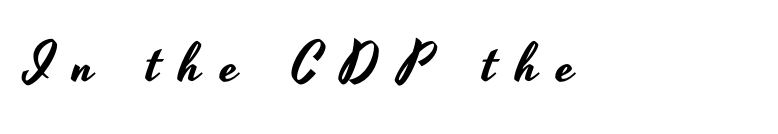
The image shows 54 px wide sans-serif type; set unusually wide letter spacing (+0.37 em), not underlined; low stroke contrast and a small x-height.
